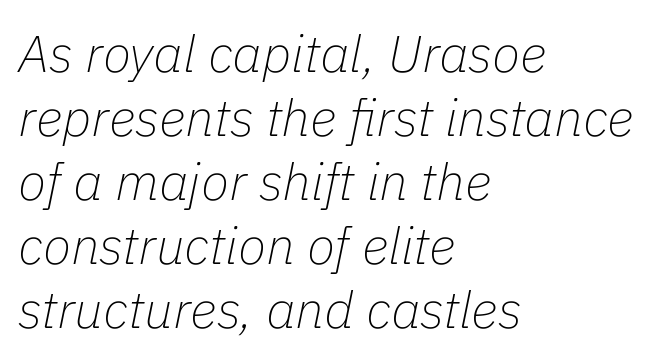
The letters advance in unequal steps, a hallmark of proportional type. Yep, that's italic — everything's leaning. The compositor pushed each line to the left boundary. Descenders hang freely into open space. Is the letter spacing exaggerated? No — it looks like the ordinary default.
